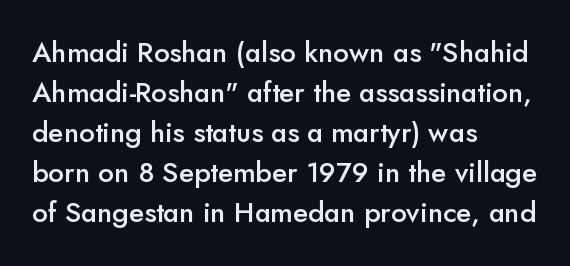
The image shows 28 px semibold sans-serif type, upright; set left-aligned, normal line spacing (1.43x), normal letter spacing, not underlined; low stroke contrast and a small x-height.
